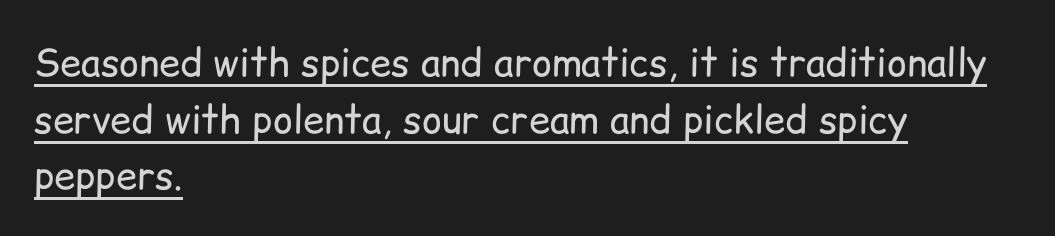
Q: Is the text bold? A: No.
Q: Is the text italic (slanted)? A: No, it is upright.
Q: Is the typeface a serif or a sans-serif typeface? A: Sans-serif.
Q: Is the text underlined? A: Yes.
Q: How is the paragraph aligned? A: Left-aligned.
Q: Is the spacing between letters normal or unusually wide? A: Normal.
Q: Is the spacing between lines tight, normal or loose? A: Normal.
Q: Width (condensed, normal, or wide)? A: Normal.
Q: Stroke contrast? A: Low.
Q: x-height? A: Medium.
Q: Monospaced? A: No.
